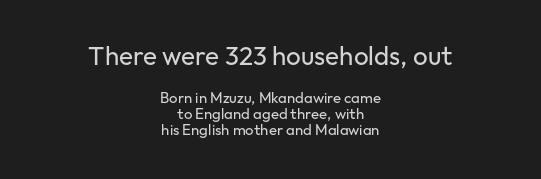
Notice how the stems are strictly vertical — no italics here. Each row of text sits above clean, open space. Regarding leading, the lines here are crowded together. The strokes carry an ordinary text weight at most. The designer gave the opening block more size than the closing block.
